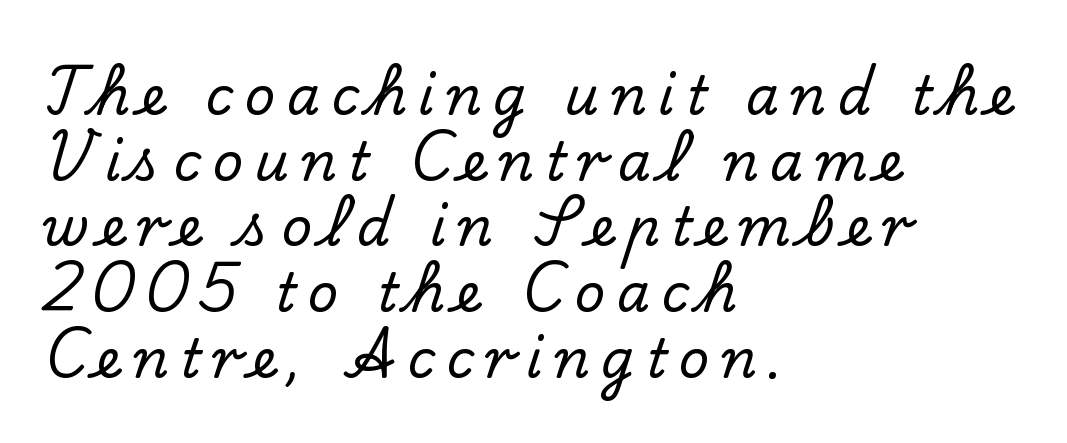
Q: Is the text italic (slanted)? A: Yes.
Q: Is the typeface a serif or a sans-serif typeface? A: Serif.
Q: Is the text underlined? A: No.
Q: How is the paragraph aligned? A: Left-aligned.
Q: Is the spacing between letters normal or unusually wide? A: Unusually wide.
Q: Width (condensed, normal, or wide)? A: Normal.
Q: Stroke contrast? A: Low.
Q: x-height? A: Small.
Q: Monospaced? A: No.
